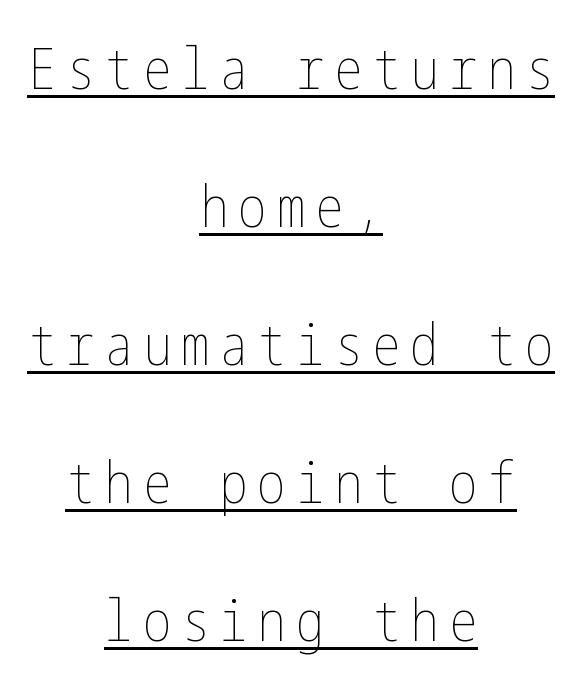
{"italic": "no", "bold": "no", "weight": "thin", "width": "condensed", "stroke_contrast": "low", "x_height": "medium", "underline": "yes", "align": "center", "line_spacing": "loose", "line_spacing_ratio": 2.38, "glyph_px": 58}
